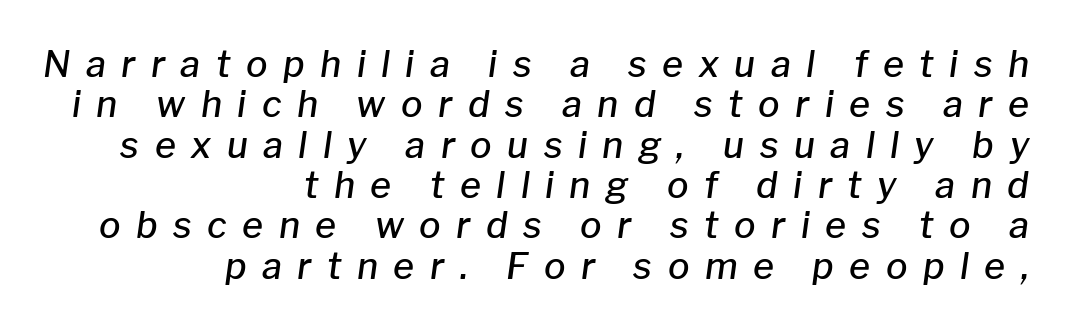
Looks like regular typesetting: each glyph gets only the width it needs. Short note: letters widely spaced. Caption: semibold face, moderately heavy strokes. Slant detected: the letters are inclined. Compared with a flush-left layout, this one pins lines to the opposite, right side. A typesetter would call this leading minimal, almost set solid.
